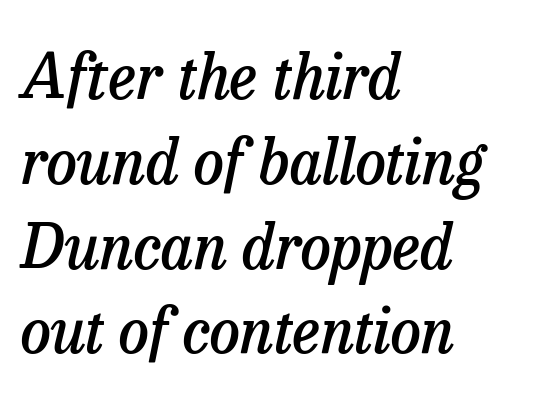
{"serif": "yes", "italic": "yes", "lean": "right", "slant_degrees": 13, "bold": "semi", "weight": "semibold", "width": "normal", "stroke_contrast": "low", "x_height": "medium", "monospaced": "no", "underline": "no", "align": "left", "line_spacing": "normal", "line_spacing_ratio": 1.39, "letter_spacing": "normal", "letter_spacing_em": 0.0, "glyph_px": 61}
